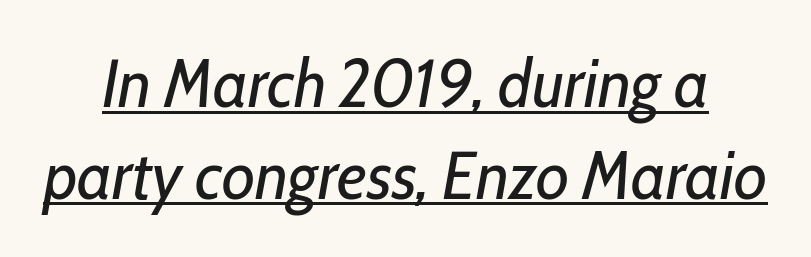
The image shows 68 px regular-weight, condensed type, italic (leaning right); set centered, normal line spacing (1.35x), normal letter spacing, underlined; low stroke contrast and a medium x-height.
